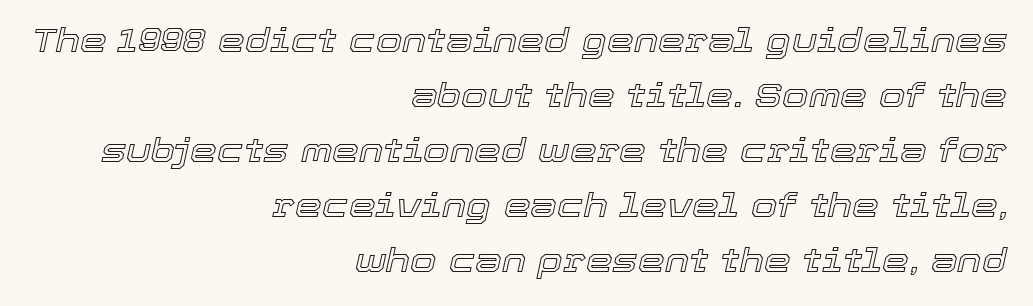
Q: Is the text italic (slanted)? A: Yes, it leans right by about 12 degrees.
Q: Is the text underlined? A: No.
Q: How is the paragraph aligned? A: Right-aligned.
Q: Is the spacing between letters normal or unusually wide? A: Normal.
Q: Is the spacing between lines tight, normal or loose? A: Normal.
Q: Width (condensed, normal, or wide)? A: Normal.
Q: x-height? A: Medium.
Q: Monospaced? A: No.
